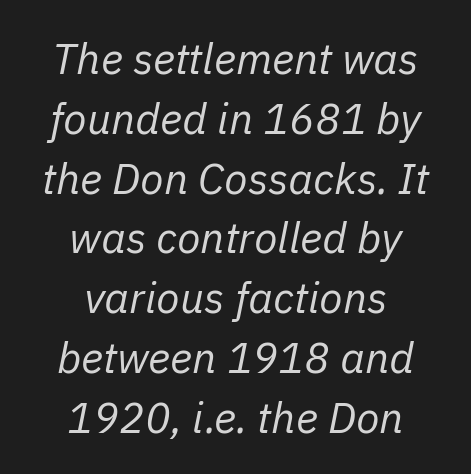
Q: Is the text bold? A: No.
Q: Is the text italic (slanted)? A: Yes, it leans right by about 11 degrees.
Q: Is the text underlined? A: No.
Q: How is the paragraph aligned? A: Centered.
Q: Is the spacing between letters normal or unusually wide? A: Normal.
Q: Is the spacing between lines tight, normal or loose? A: Normal.
Q: Width (condensed, normal, or wide)? A: Normal.
Q: Stroke contrast? A: Low.
Q: x-height? A: Medium.
Q: Monospaced? A: No.
